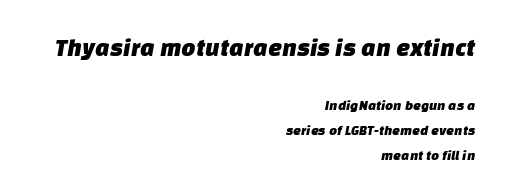
{"underline": "no", "align": "right", "line_spacing_ratio": 1.77, "letter_spacing": "normal", "letter_spacing_em": 0.0, "larger_block": "first", "size_ratio": 1.79, "glyph_px": 25}
